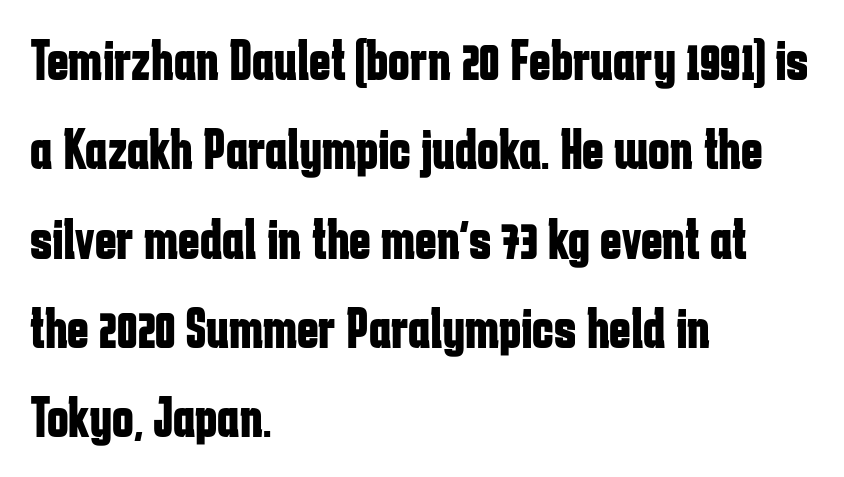
{"serif": "no", "italic": "no", "bold": "yes", "weight": "bold", "width": "condensed", "stroke_contrast": "low", "x_height": "medium", "monospaced": "no", "underline": "no", "align": "left", "line_spacing": "normal", "line_spacing_ratio": 1.54, "letter_spacing": "normal", "letter_spacing_em": 0.0, "glyph_px": 58}
